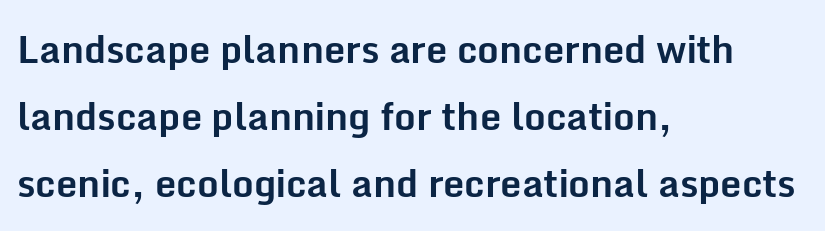
{"serif": "no", "italic": "no", "bold": "yes", "weight": "bold", "width": "normal", "stroke_contrast": "low", "x_height": "medium", "monospaced": "no", "underline": "no", "align": "left", "line_spacing_ratio": 1.76, "letter_spacing": "normal", "letter_spacing_em": 0.0, "glyph_px": 38}
